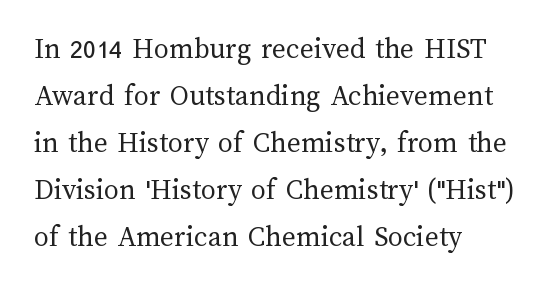
{"italic": "no", "bold": "no", "weight": "regular", "width": "normal", "stroke_contrast": "medium", "x_height": "medium", "monospaced": "no", "underline": "no", "align": "left", "line_spacing": "normal", "line_spacing_ratio": 1.57, "letter_spacing": "normal", "letter_spacing_em": 0.0, "glyph_px": 30}
